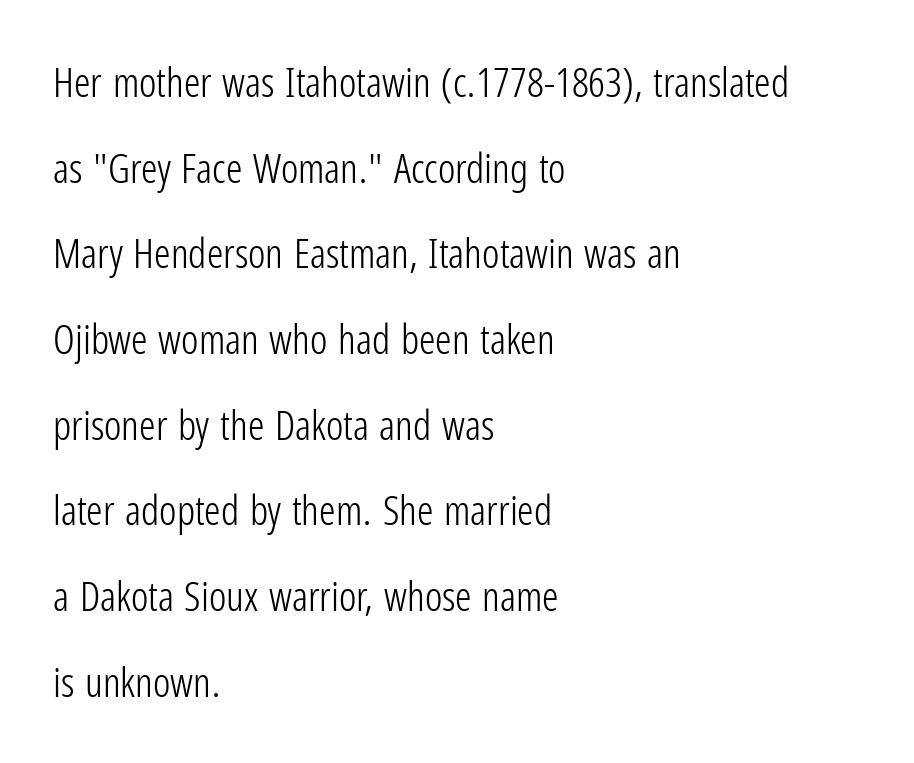
Letterform terminals end flat and unadorned throughout the passage. Underline: absent. Characters follow at the spacing the type designer built in. You could not count columns in this text — the font is proportionally spaced. This sample trades compactness for vertical openness between lines.
